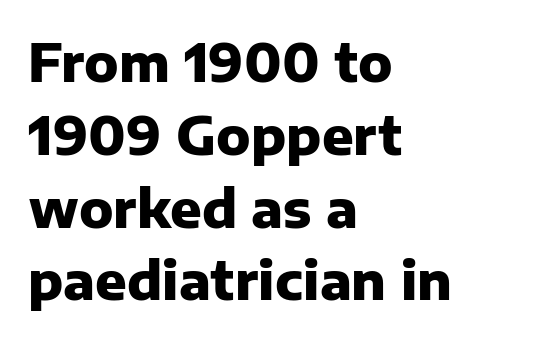
{"serif": "no", "italic": "no", "bold": "yes", "weight": "heavy", "width": "normal", "stroke_contrast": "low", "x_height": "medium", "monospaced": "no", "underline": "no", "align": "left", "line_spacing": "normal", "line_spacing_ratio": 1.4, "letter_spacing": "normal", "letter_spacing_em": 0.0, "glyph_px": 52}
